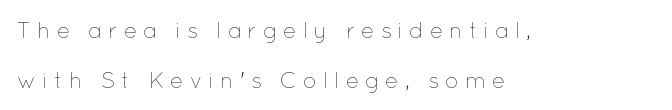
{"italic": "no", "bold": "no", "underline": "no", "align": "left", "line_spacing": "loose", "line_spacing_ratio": 2.27, "letter_spacing": "wide", "letter_spacing_em": 0.27, "glyph_px": 22}
